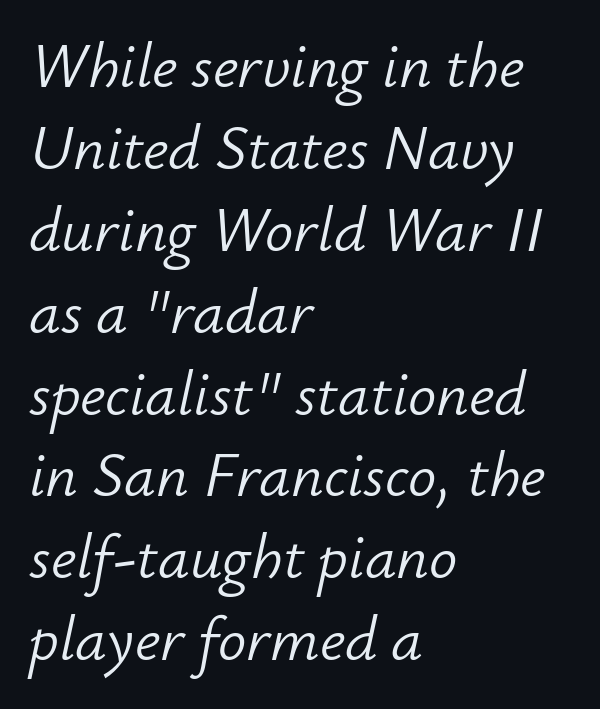
Q: Is the text bold? A: No.
Q: Is the text italic (slanted)? A: Yes, it leans right by about 12 degrees.
Q: Is the text underlined? A: No.
Q: How is the paragraph aligned? A: Left-aligned.
Q: Is the spacing between letters normal or unusually wide? A: Normal.
Q: Is the spacing between lines tight, normal or loose? A: Normal.
Q: Width (condensed, normal, or wide)? A: Normal.
Q: Stroke contrast? A: Low.
Q: x-height? A: Small.
Q: Monospaced? A: No.
